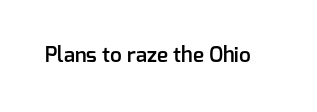
Typesetter's note: demi weight, one step under bold. The specimen omits any rule beneath the text block's lines. Is there any slant? The stems are plumb. Does extra space separate the letters? No, they use regular spacing.
